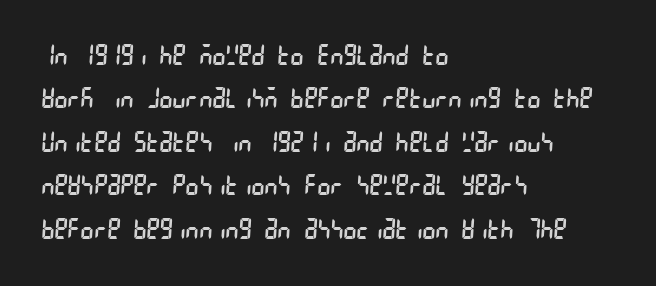
The image shows 28 px regular-weight, condensed sans-serif type; set left-aligned, normal line spacing (1.55x), normal letter spacing, not underlined; low stroke contrast and a large x-height.
